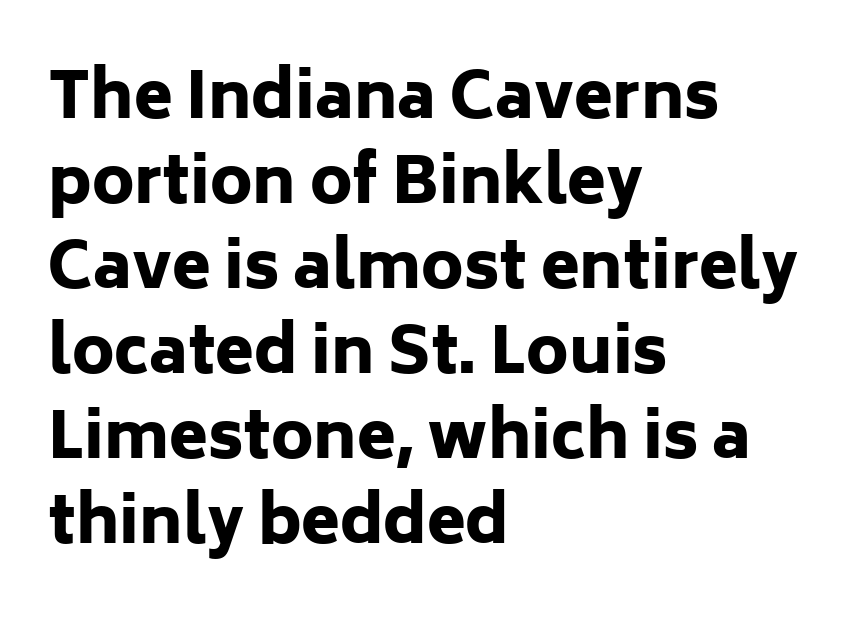
Has an underline been added? It has not. Is the letter spacing exaggerated? No — it looks like the ordinary default. Notice how thick the strokes are: this is what a full bold looks like. Proportional: the letters do not fall into vertical columns. A roman cut, with each character standing at attention.
